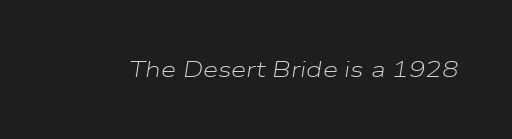
Q: Is the text bold? A: No.
Q: Is the text italic (slanted)? A: Yes, it leans right by about 9 degrees.
Q: Is the text underlined? A: No.
Q: Is the spacing between letters normal or unusually wide? A: Normal.
